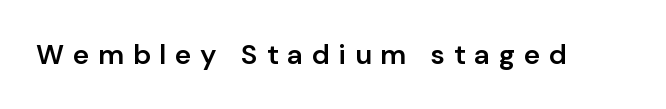
Typographic density is moderately raised because the face is semibold. Spacing between characters has been opened up far beyond the box default. Proportional: the letters do not fall into vertical columns. Just letters on the line, the space beneath them empty. Stroke terminals: plain, sans-serif. Tall strokes in this sample are plumb rather than angled.
